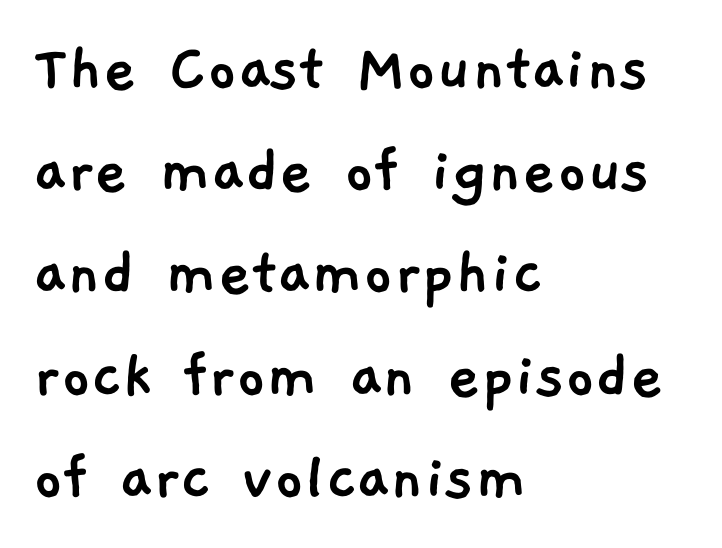
The image shows 72 px sans-serif type; set left-aligned, normal line spacing (1.42x), normal letter spacing, not underlined; low stroke contrast and a medium x-height.
